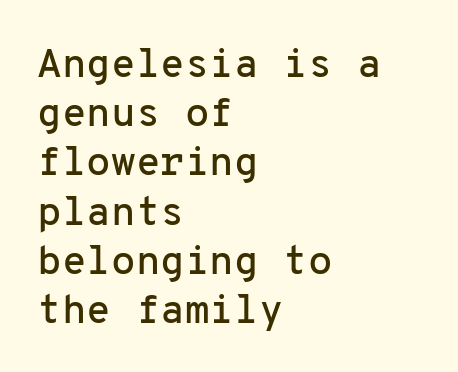
Each word holds together tightly as a unit, with standard inter-letter gaps. You can tell from the bare stems that sans-serif type was used. Is this a fixed-width face? Yes — each glyph sits in an identical cell. Unlike italic type, these characters show no tilt at all.
